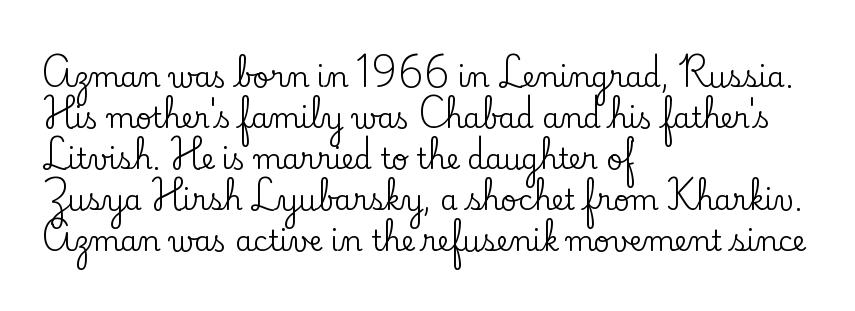
{"serif": "yes", "italic": "no", "width": "normal", "stroke_contrast": "low", "x_height": "small", "monospaced": "no", "underline": "no", "align": "left", "line_spacing": "normal", "line_spacing_ratio": 1.46, "letter_spacing": "normal", "letter_spacing_em": 0.0, "glyph_px": 28}
